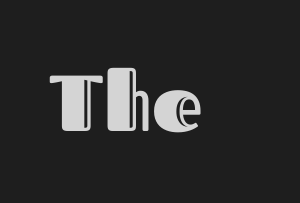
The image shows 79 px text type, upright; set normal letter spacing, not underlined; a medium x-height.
